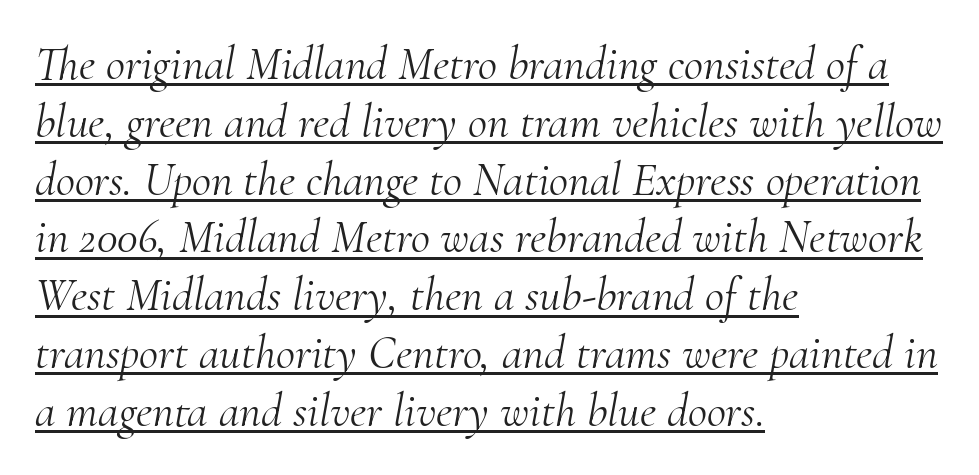
Each line of the rendering has a horizontal stroke beneath the glyphs. Words appear dense and cohesive because spacing is normal. There's an unmistakable incline to the writing here. Casual observation: everything's shoved over to the left.
